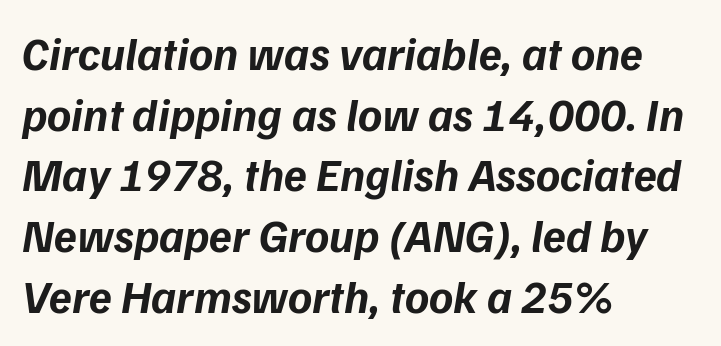
The image shows 46 px bold sans-serif type; set left-aligned, normal line spacing (1.32x), normal letter spacing, not underlined; low stroke contrast and a medium x-height.
